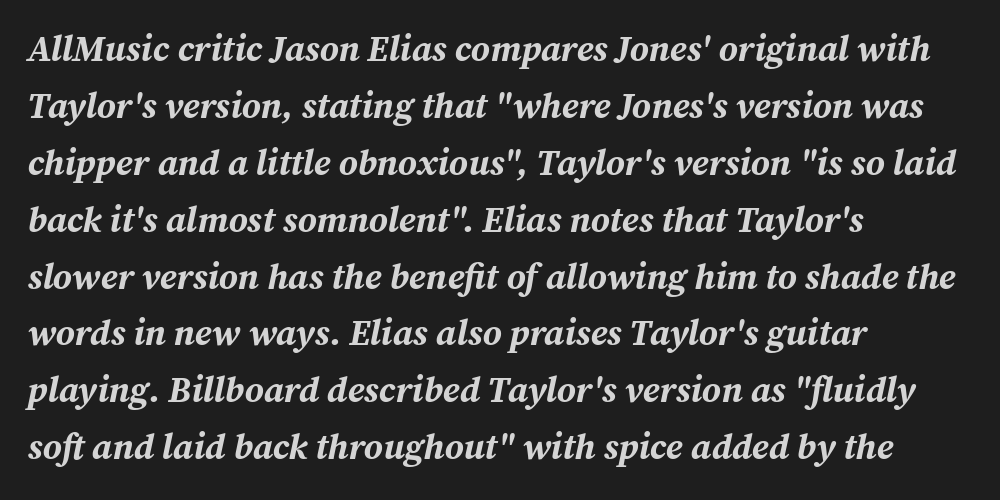
These lines are set flush left with a ragged right edge. Thick stems and heavy bowls — unmistakably bold. Notice how descenders clear the ascenders below comfortably — that's standard leading. This sample has the flowing, uneven cadence of proportional lettering.
